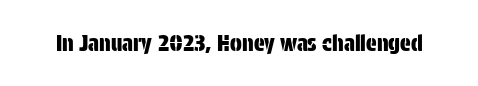
The image shows 22 px text type, upright; set normal letter spacing, not underlined.
